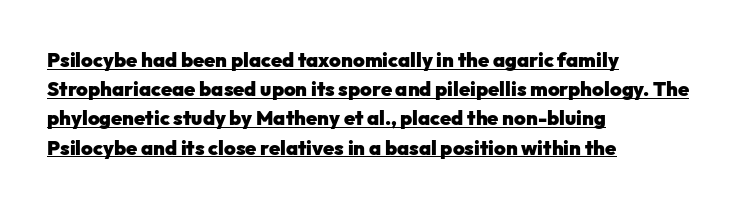
Q: Is the text bold? A: Yes.
Q: Is the text italic (slanted)? A: No, it is upright.
Q: Is the text underlined? A: Yes.
Q: How is the paragraph aligned? A: Left-aligned.
Q: Is the spacing between letters normal or unusually wide? A: Normal.
Q: Is the spacing between lines tight, normal or loose? A: Normal.
